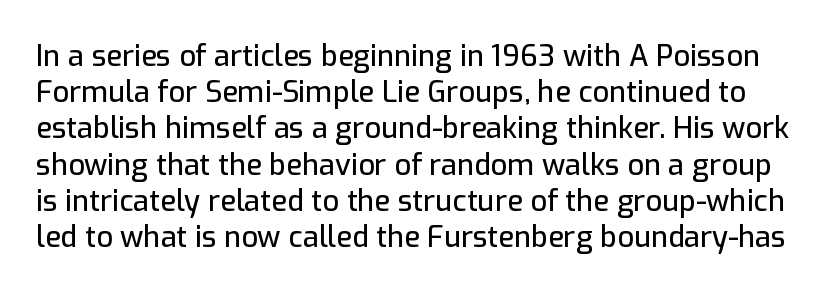
The image shows 29 px sans-serif type, upright; set normal line spacing (1.25x), normal letter spacing, not underlined; low stroke contrast and a medium x-height.
